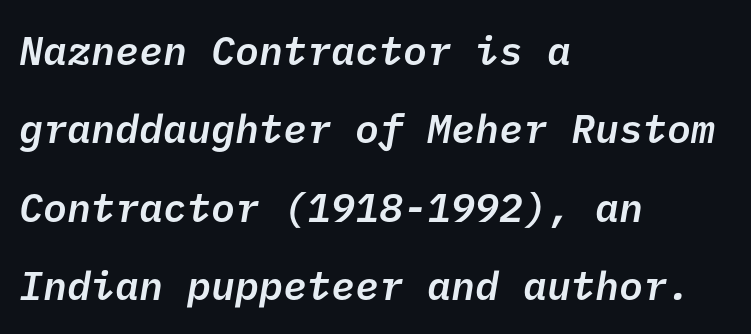
The image shows 40 px semibold sans-serif type; set left-aligned, loose line spacing (1.96x), normal letter spacing, not underlined; low stroke contrast and a medium x-height.
